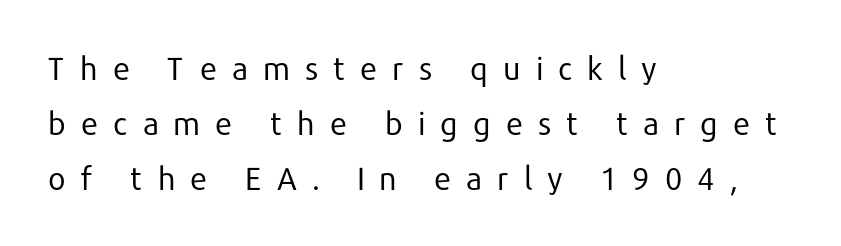
Q: Is the text bold? A: No.
Q: Is the text italic (slanted)? A: No, it is upright.
Q: Is the typeface a serif or a sans-serif typeface? A: Sans-serif.
Q: Is the text underlined? A: No.
Q: How is the paragraph aligned? A: Left-aligned.
Q: Is the spacing between letters normal or unusually wide? A: Unusually wide.
Q: Width (condensed, normal, or wide)? A: Normal.
Q: Stroke contrast? A: Low.
Q: x-height? A: Medium.
Q: Monospaced? A: No.
